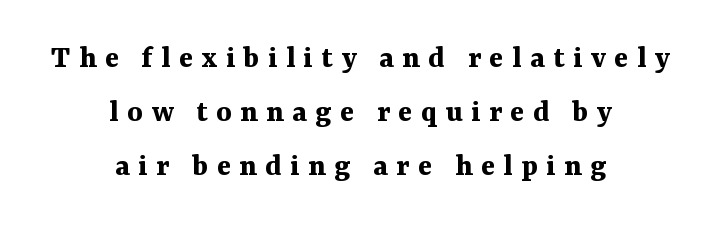
The image shows 33 px bold serif type, upright; set centered, normal line spacing (1.64x), unusually wide letter spacing (+0.25 em), not underlined; medium stroke contrast and a medium x-height.
